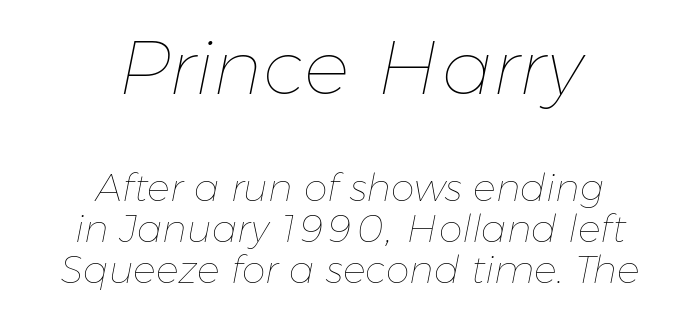
{"italic": "yes", "lean": "right", "slant_degrees": 11, "bold": "no", "weight": "thin", "width": "normal", "stroke_contrast": "low", "x_height": "medium", "monospaced": "no", "underline": "no", "align": "center", "line_spacing": "tight", "line_spacing_ratio": 1.09, "letter_spacing": "normal", "letter_spacing_em": 0.0, "larger_block": "first", "size_ratio": 2.0, "glyph_px": 76}
